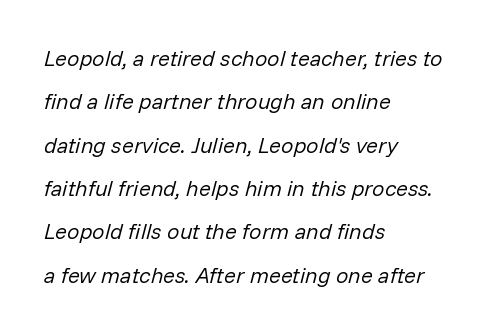
The image shows 22 px text type, italic (leaning right); set left-aligned, loose line spacing (1.97x), normal letter spacing, not underlined.
